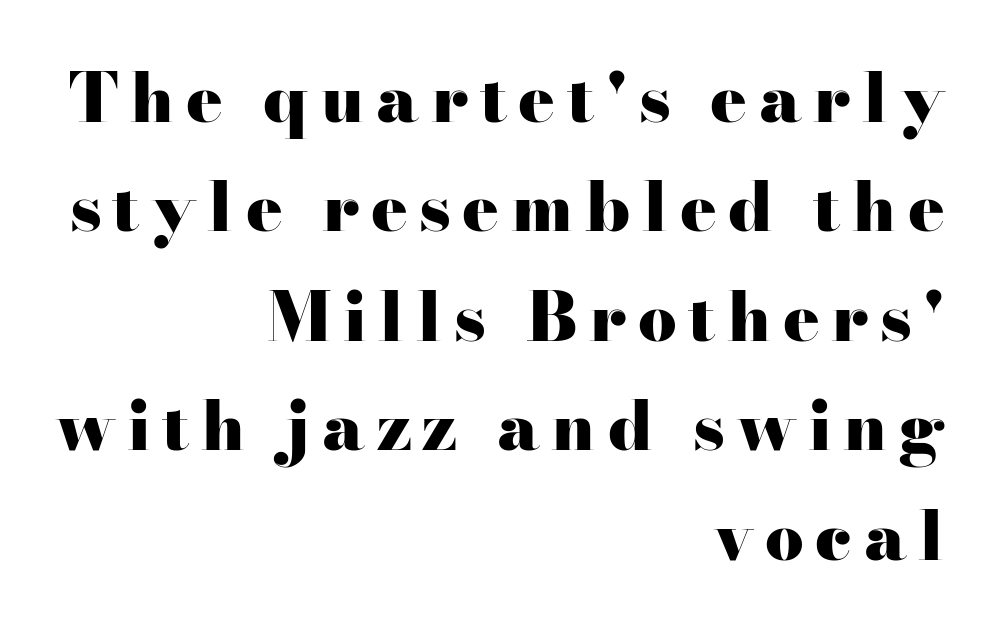
{"serif": "yes", "italic": "no", "bold": "yes", "weight": "heavy", "width": "wide", "stroke_contrast": "high", "x_height": "small", "monospaced": "no", "underline": "no", "align": "right", "line_spacing": "normal", "line_spacing_ratio": 1.61, "glyph_px": 68}
